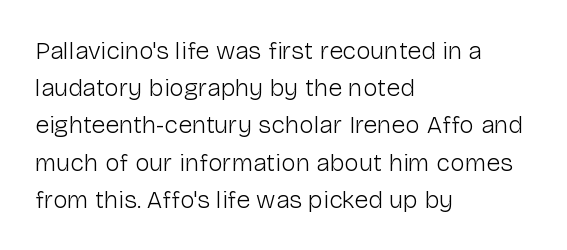
Q: Is the text bold? A: No.
Q: Is the text italic (slanted)? A: No, it is upright.
Q: Is the text underlined? A: No.
Q: How is the paragraph aligned? A: Left-aligned.
Q: Is the spacing between letters normal or unusually wide? A: Normal.
Q: Is the spacing between lines tight, normal or loose? A: Normal.
